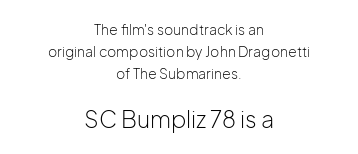
Q: Is the text bold? A: No.
Q: Is the text italic (slanted)? A: No, it is upright.
Q: Is the text underlined? A: No.
Q: How is the paragraph aligned? A: Centered.
Q: Is the spacing between letters normal or unusually wide? A: Normal.
Q: Is the spacing between lines tight, normal or loose? A: Normal.
Q: Which block of text is set in a larger size, the first (top) or the second (bottom)? A: The second (bottom) one.
